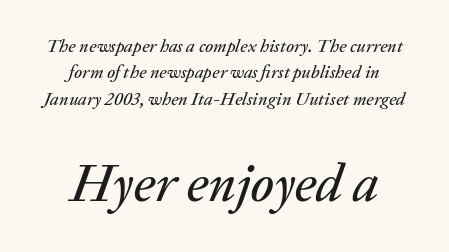
{"italic": "yes", "lean": "right", "slant_degrees": 20, "width": "normal", "stroke_contrast": "low", "x_height": "medium", "monospaced": "no", "underline": "no", "align": "center", "line_spacing": "normal", "line_spacing_ratio": 1.47, "letter_spacing": "normal", "letter_spacing_em": 0.0, "larger_block": "second", "size_ratio": 2.94, "glyph_px": 53}
